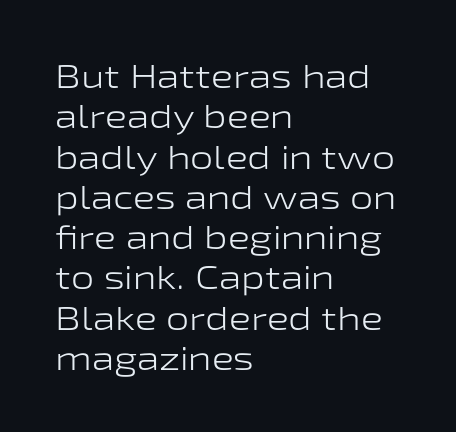
Q: Is the text bold? A: No.
Q: Is the text italic (slanted)? A: No, it is upright.
Q: Is the typeface a serif or a sans-serif typeface? A: Sans-serif.
Q: Is the text underlined? A: No.
Q: How is the paragraph aligned? A: Left-aligned.
Q: Is the spacing between letters normal or unusually wide? A: Normal.
Q: Width (condensed, normal, or wide)? A: Wide.
Q: Stroke contrast? A: Low.
Q: x-height? A: Medium.
Q: Monospaced? A: No.
